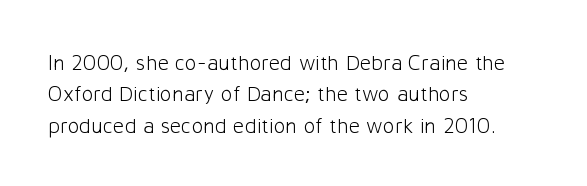
The line-height multiplier appears to be the usual default. The ragged edge is on the right, which tells us the setting is flush left. A typesetter would mark this as roman, not italic. This sample uses plain, unmodified letter spacing. No letter is thick-stroked: the sample isn't bold.
